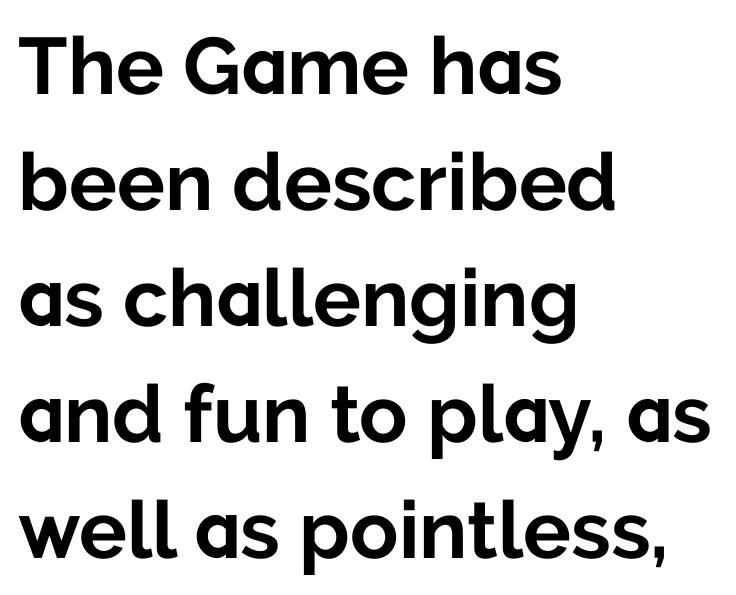
The image shows 80 px bold sans-serif type, upright; set left-aligned, normal line spacing (1.45x), normal letter spacing, not underlined; low stroke contrast and a medium x-height.
